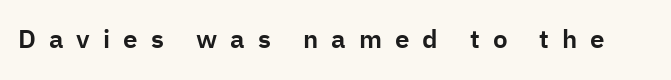
Q: Is the text italic (slanted)? A: No, it is upright.
Q: Is the text underlined? A: No.
Q: Is the spacing between letters normal or unusually wide? A: Unusually wide.
